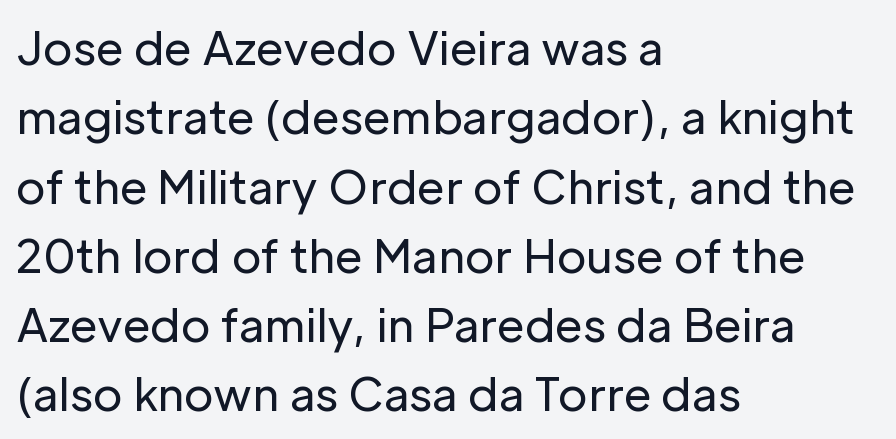
Tracking value appears to be zero — textbook default spacing. Each new line begins a customary step beneath the previous one. The letters look calm and open, with moderate or lighter stems. The gap between lines stays unmarked.
